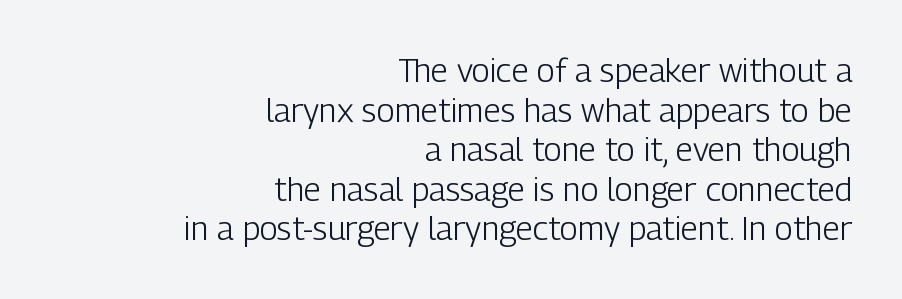
Q: Is the text bold? A: No.
Q: Is the text italic (slanted)? A: No, it is upright.
Q: Is the typeface a serif or a sans-serif typeface? A: Sans-serif.
Q: Is the text underlined? A: No.
Q: How is the paragraph aligned? A: Right-aligned.
Q: Is the spacing between letters normal or unusually wide? A: Normal.
Q: Width (condensed, normal, or wide)? A: Condensed.
Q: Stroke contrast? A: Low.
Q: x-height? A: Medium.
Q: Monospaced? A: No.
